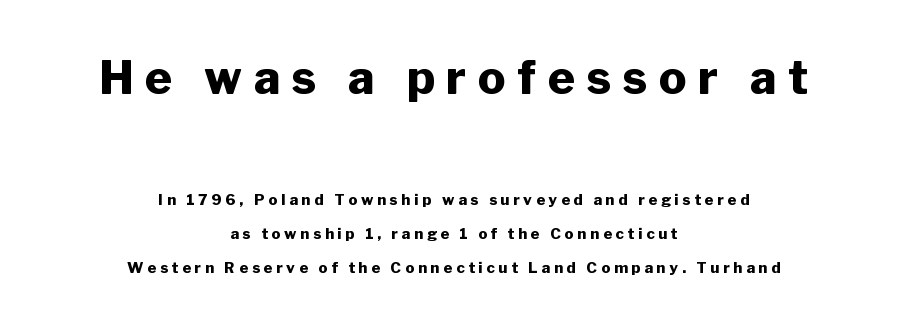
The image shows 46 px heavy sans-serif type, upright; set centered, loose line spacing (2.27x), unusually wide letter spacing (+0.25 em), not underlined; the first (top) block is 3.07x larger; low stroke contrast and a medium x-height.
